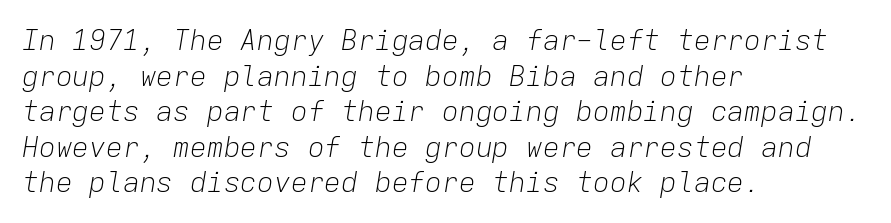
{"italic": "yes", "lean": "right", "slant_degrees": 9, "bold": "no", "weight": "light", "width": "normal", "stroke_contrast": "low", "x_height": "medium", "monospaced": "yes", "underline": "no", "align": "left", "line_spacing": "normal", "line_spacing_ratio": 1.27, "letter_spacing": "normal", "letter_spacing_em": 0.0, "glyph_px": 28}
